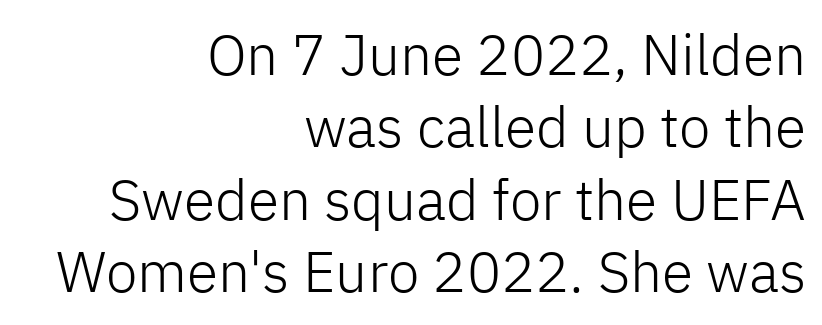
Q: Is the text bold? A: No.
Q: Is the text italic (slanted)? A: No, it is upright.
Q: Is the typeface a serif or a sans-serif typeface? A: Sans-serif.
Q: Is the text underlined? A: No.
Q: How is the paragraph aligned? A: Right-aligned.
Q: Is the spacing between letters normal or unusually wide? A: Normal.
Q: Is the spacing between lines tight, normal or loose? A: Normal.
Q: Width (condensed, normal, or wide)? A: Normal.
Q: Stroke contrast? A: Low.
Q: x-height? A: Medium.
Q: Monospaced? A: No.
